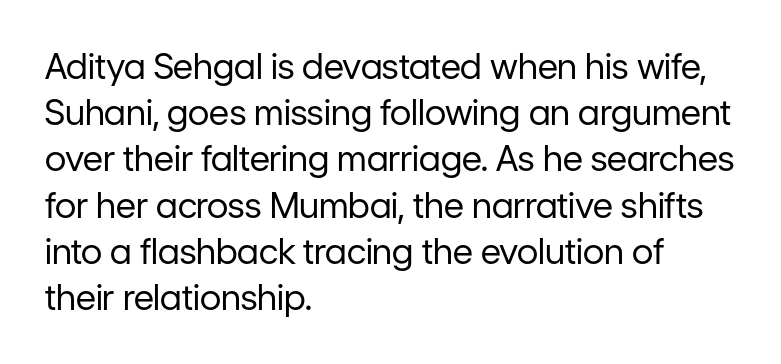
Q: Is the text bold? A: No.
Q: Is the text italic (slanted)? A: No, it is upright.
Q: Is the typeface a serif or a sans-serif typeface? A: Sans-serif.
Q: Is the text underlined? A: No.
Q: How is the paragraph aligned? A: Left-aligned.
Q: Is the spacing between letters normal or unusually wide? A: Normal.
Q: Is the spacing between lines tight, normal or loose? A: Normal.
Q: Width (condensed, normal, or wide)? A: Normal.
Q: Stroke contrast? A: Low.
Q: x-height? A: Medium.
Q: Monospaced? A: No.
